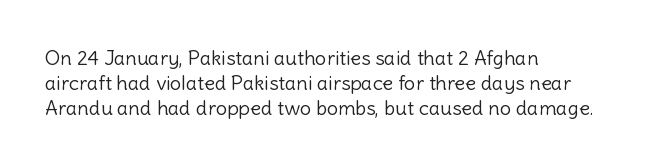
The image shows 20 px text type, upright; set left-aligned, normal line spacing (1.26x), normal letter spacing, not underlined.
